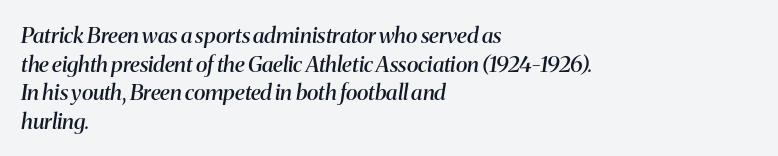
Q: Is the text bold? A: Semi-bold.
Q: Is the text italic (slanted)? A: Yes, it leans right by about 8 degrees.
Q: Is the text underlined? A: No.
Q: How is the paragraph aligned? A: Left-aligned.
Q: Is the spacing between letters normal or unusually wide? A: Normal.
Q: Is the spacing between lines tight, normal or loose? A: Normal.
